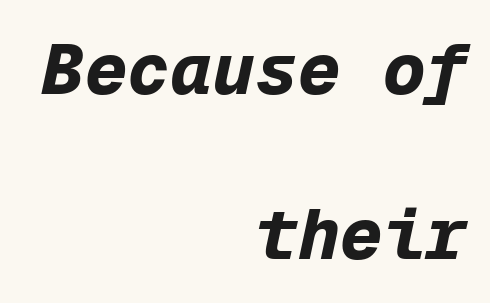
{"italic": "yes", "lean": "right", "slant_degrees": 12, "bold": "yes", "weight": "bold", "width": "normal", "stroke_contrast": "low", "x_height": "medium", "monospaced": "yes", "underline": "no", "align": "right", "line_spacing": "loose", "line_spacing_ratio": 2.33, "letter_spacing": "normal", "letter_spacing_em": 0.0, "glyph_px": 71}
